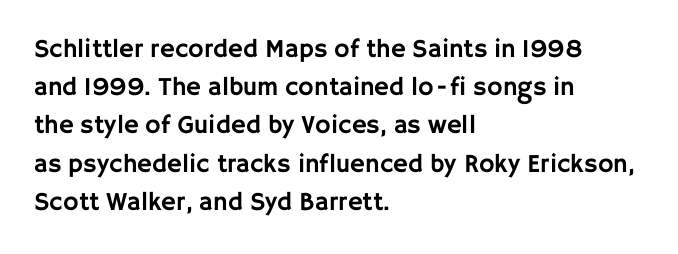
The image shows 26 px text type, upright; set left-aligned, normal line spacing (1.47x), normal letter spacing, not underlined.
